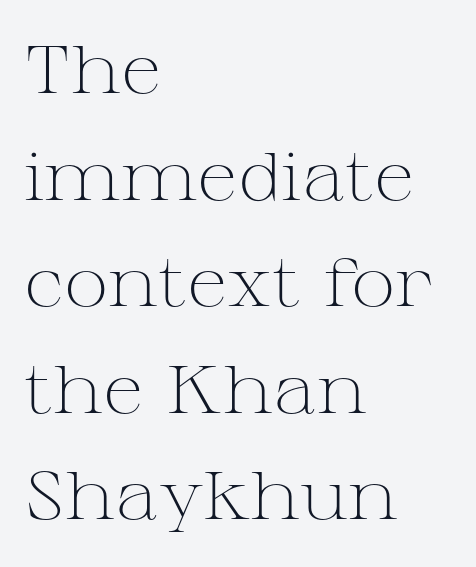
The image shows 67 px light, wide serif type, upright; set left-aligned, normal line spacing (1.59x), normal letter spacing, not underlined; medium stroke contrast and a medium x-height.
